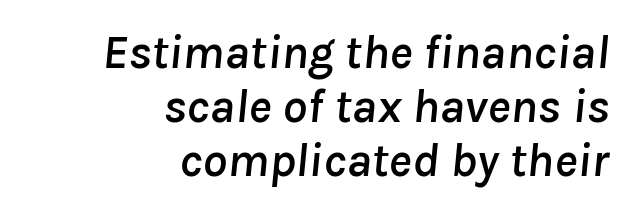
Q: Is the text italic (slanted)? A: Yes, it leans right by about 8 degrees.
Q: Is the text underlined? A: No.
Q: How is the paragraph aligned? A: Right-aligned.
Q: Is the spacing between letters normal or unusually wide? A: Normal.
Q: Is the spacing between lines tight, normal or loose? A: Tight.
Q: Width (condensed, normal, or wide)? A: Normal.
Q: Stroke contrast? A: Low.
Q: x-height? A: Medium.
Q: Monospaced? A: No.
